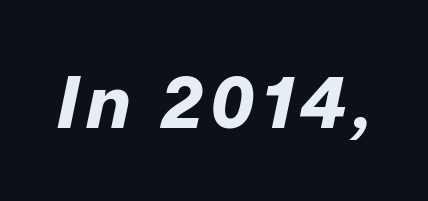
The image shows 71 px bold type, italic (leaning right); set not underlined; low stroke contrast and a medium x-height.
